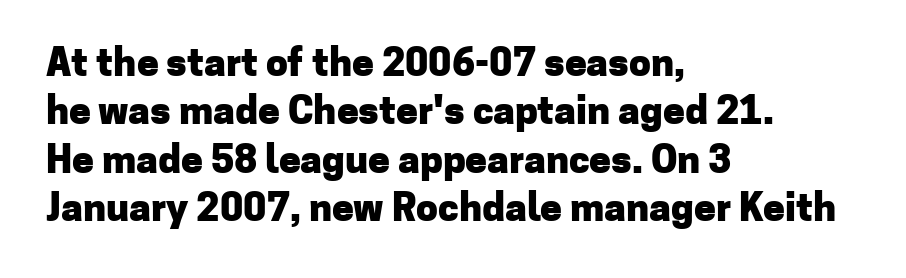
{"serif": "no", "italic": "no", "bold": "yes", "weight": "heavy", "width": "normal", "stroke_contrast": "low", "x_height": "medium", "monospaced": "no", "underline": "no", "align": "left", "line_spacing_ratio": 1.24, "letter_spacing": "normal", "letter_spacing_em": 0.0, "glyph_px": 39}
